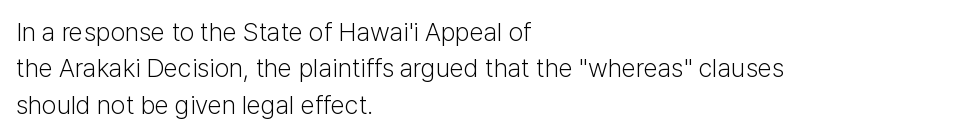
The image shows 26 px text type, upright; set left-aligned, normal line spacing (1.4x), normal letter spacing, not underlined.
